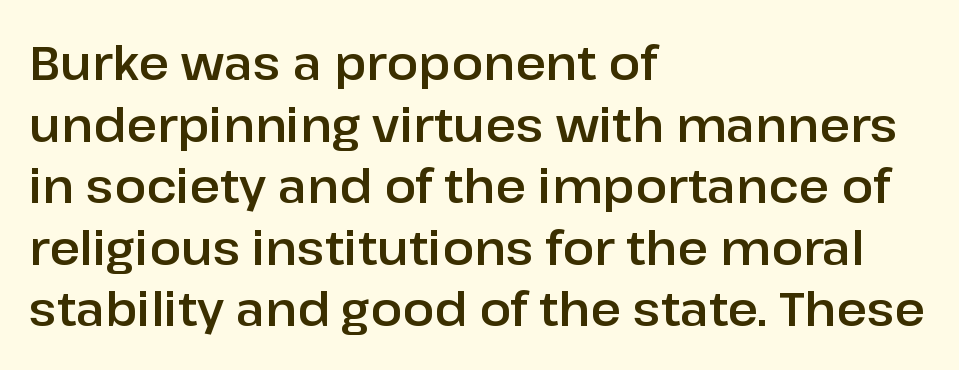
What stands out about the letter spacing? Nothing — it is the standard amount. A typesetter would mark this as roman, not italic. Each line starts at the same left margin while the right side varies. The rendering shows plain stroke endings on the letterforms — a sans-serif design. Here the designer chose a conventional face with non-uniform glyph widths. The zone under the glyphs is completely vacant.
